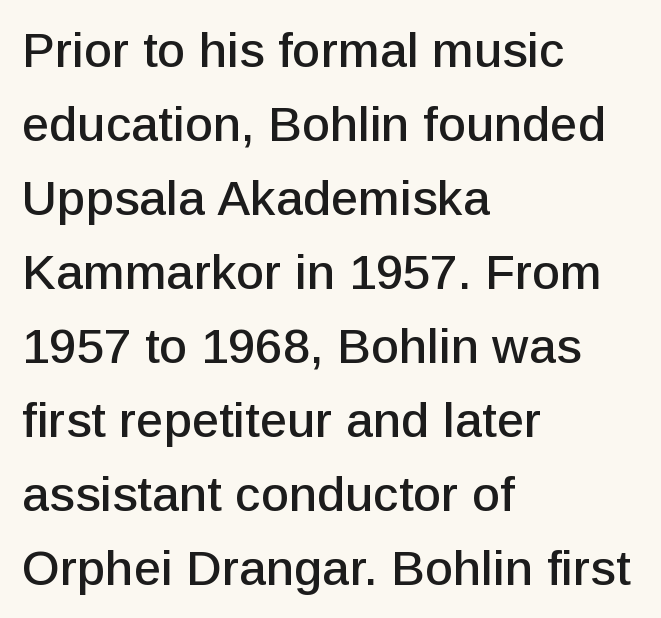
Serifs: no, the terminals of the letterforms are clean. The ragged edge is on the right, which tells us the setting is flush left. Baseline-to-baseline distance is the conventional proportion of letter height. You can tell it's not italic because the verticals are truly vertical.
